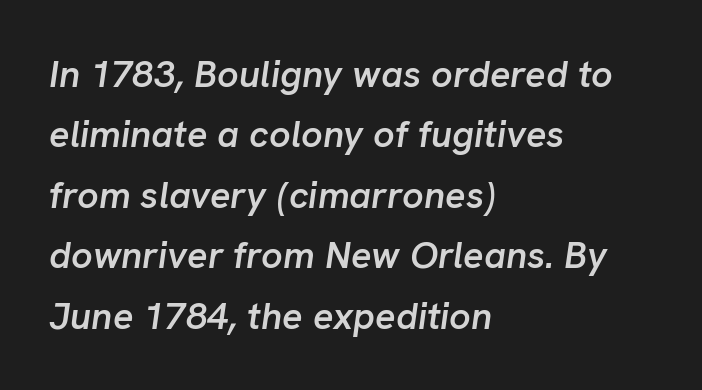
These lines sit exactly where default settings would place them. Summary of weight: moderately heavy, a semibold. Observe the ordinary spacing: letters are neighbours, not strangers. This sample is left-justified, so line endings fall wherever the words run out.
